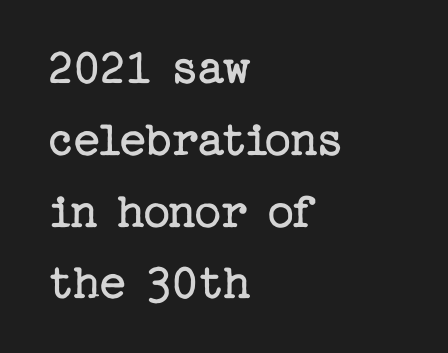
Q: Is the text bold? A: No.
Q: Is the text italic (slanted)? A: No, it is upright.
Q: Is the typeface a serif or a sans-serif typeface? A: Serif.
Q: Is the text underlined? A: No.
Q: How is the paragraph aligned? A: Left-aligned.
Q: Is the spacing between letters normal or unusually wide? A: Normal.
Q: Is the spacing between lines tight, normal or loose? A: Normal.
Q: Width (condensed, normal, or wide)? A: Normal.
Q: Stroke contrast? A: Low.
Q: x-height? A: Medium.
